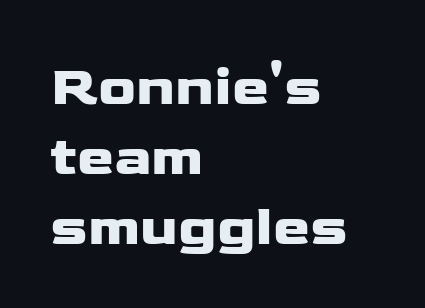
{"serif": "no", "italic": "no", "width": "wide", "stroke_contrast": "low", "x_height": "medium", "monospaced": "no", "underline": "no", "align": "left", "line_spacing": "normal", "line_spacing_ratio": 1.25, "letter_spacing": "normal", "letter_spacing_em": 0.0, "glyph_px": 56}
